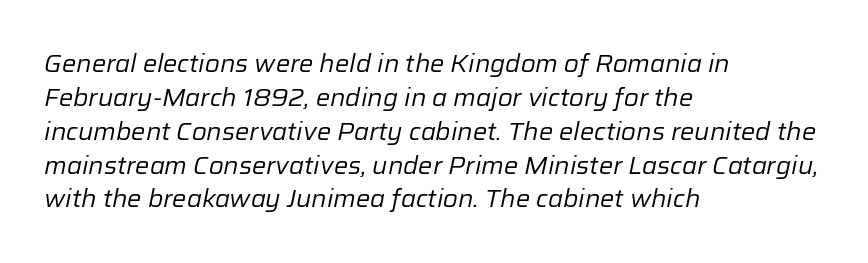
Q: Is the text bold? A: No.
Q: Is the text italic (slanted)? A: Yes, it leans right by about 12 degrees.
Q: Is the text underlined? A: No.
Q: How is the paragraph aligned? A: Left-aligned.
Q: Is the spacing between letters normal or unusually wide? A: Normal.
Q: Is the spacing between lines tight, normal or loose? A: Normal.
